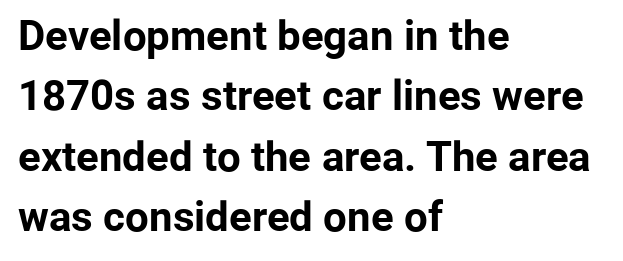
{"serif": "no", "italic": "no", "bold": "yes", "weight": "bold", "width": "normal", "stroke_contrast": "low", "x_height": "medium", "monospaced": "no", "underline": "no", "align": "left", "line_spacing": "normal", "line_spacing_ratio": 1.44, "letter_spacing": "normal", "letter_spacing_em": 0.0, "glyph_px": 42}
